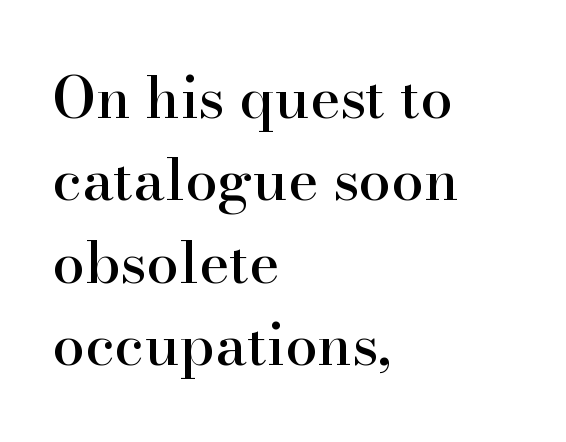
Q: Is the text italic (slanted)? A: No, it is upright.
Q: Is the typeface a serif or a sans-serif typeface? A: Serif.
Q: Is the text underlined? A: No.
Q: How is the paragraph aligned? A: Left-aligned.
Q: Is the spacing between letters normal or unusually wide? A: Normal.
Q: Is the spacing between lines tight, normal or loose? A: Normal.
Q: Width (condensed, normal, or wide)? A: Normal.
Q: Stroke contrast? A: High.
Q: x-height? A: Small.
Q: Monospaced? A: No.
